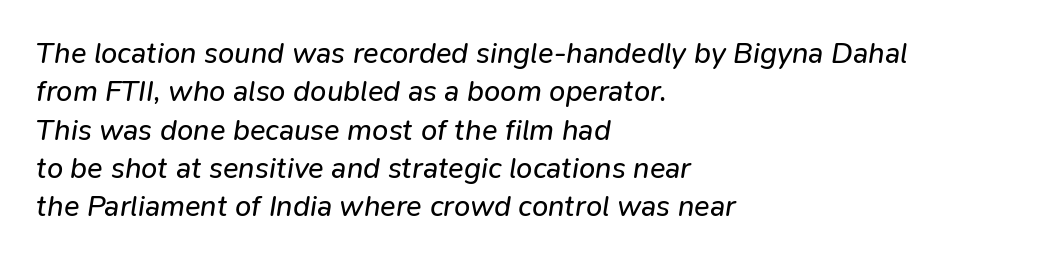
Q: Is the text bold? A: No.
Q: Is the text italic (slanted)? A: Yes, it leans right by about 9 degrees.
Q: Is the text underlined? A: No.
Q: How is the paragraph aligned? A: Left-aligned.
Q: Is the spacing between letters normal or unusually wide? A: Normal.
Q: Is the spacing between lines tight, normal or loose? A: Normal.
Q: Width (condensed, normal, or wide)? A: Normal.
Q: Stroke contrast? A: Low.
Q: x-height? A: Medium.
Q: Monospaced? A: No.
